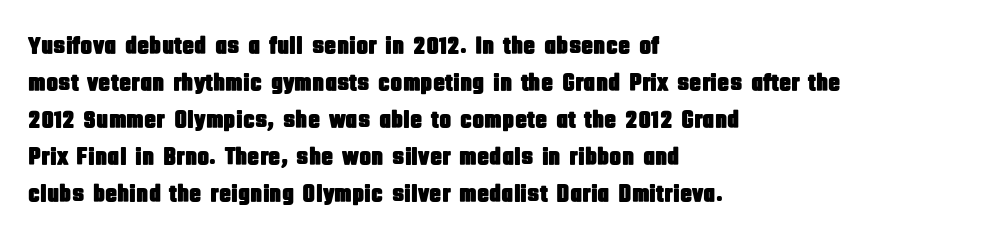
{"italic": "no", "underline": "no", "align": "left", "line_spacing": "normal", "line_spacing_ratio": 1.48, "letter_spacing": "normal", "letter_spacing_em": 0.0, "glyph_px": 25}
